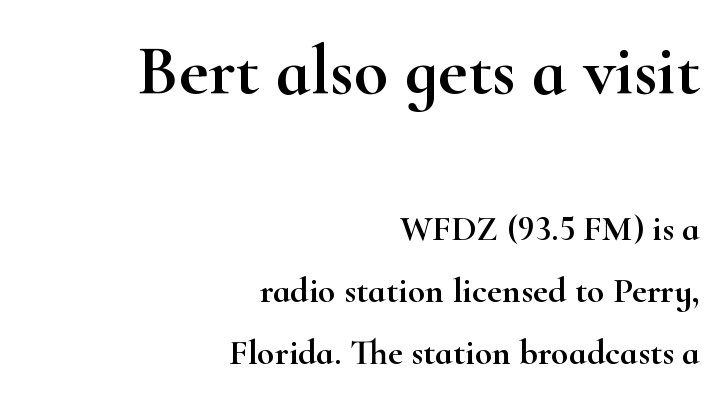
Posture: straight, roman, zero tilt. Small tapered or slab feet sit at the stroke ends, so this counts as serif. A bare baseline throughout the passage. Between one letter and the next there's only the usual sliver of space.
